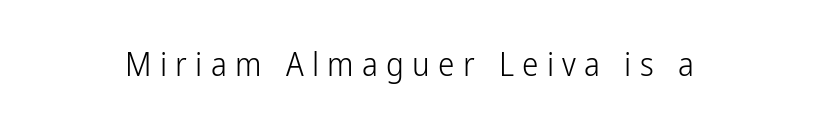
{"serif": "no", "italic": "no", "bold": "no", "weight": "light", "width": "condensed", "stroke_contrast": "low", "x_height": "medium", "monospaced": "no", "underline": "no", "letter_spacing": "wide", "letter_spacing_em": 0.25, "glyph_px": 33}
